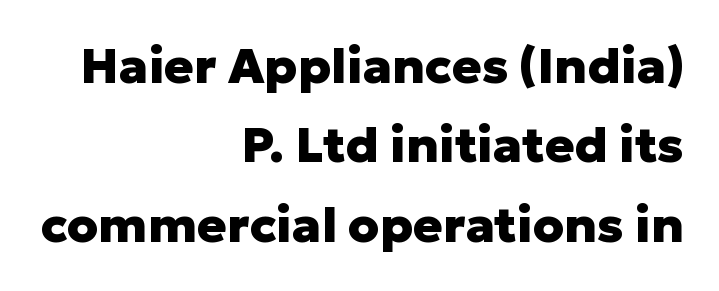
This is roman type, the default non-slanted kind. The face used here is rendered with its standard letterfit. Does the copy run flush right? Yes — the right margin is perfectly even. A sans-serif font was chosen for this passage.
